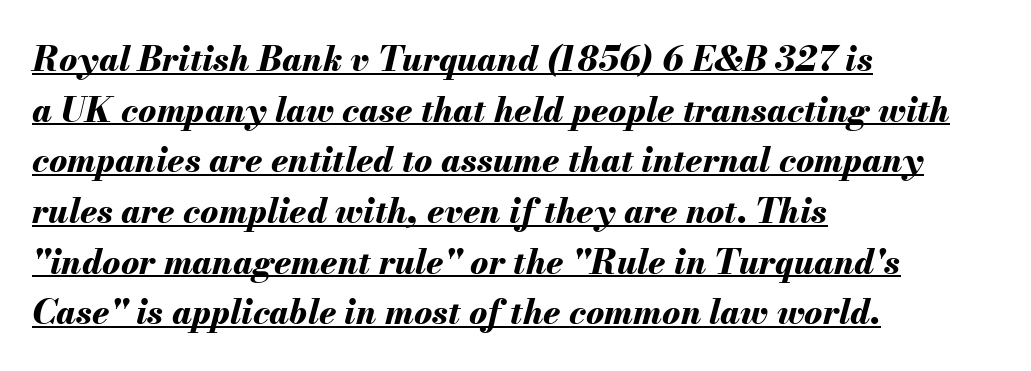
Compared with undecorated copy, this sample adds a rule below the words. Varying glyph widths throughout — classic text-font behaviour. Is the type slanted? Yes — the strokes lean at a clear angle. The rendering anchors every line to the left-hand side. Students, this is bold: see how much ink each stroke carries. Regular leading.
